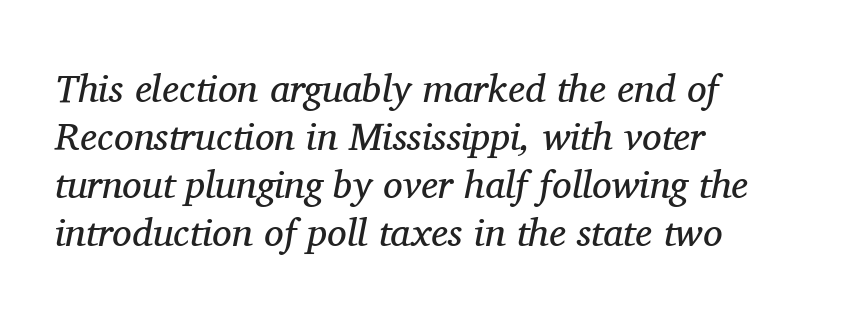
Q: Is the text bold? A: No.
Q: Is the text italic (slanted)? A: Yes, it leans right by about 11 degrees.
Q: Is the typeface a serif or a sans-serif typeface? A: Serif.
Q: Is the text underlined? A: No.
Q: How is the paragraph aligned? A: Left-aligned.
Q: Is the spacing between letters normal or unusually wide? A: Normal.
Q: Width (condensed, normal, or wide)? A: Normal.
Q: Stroke contrast? A: Medium.
Q: x-height? A: Medium.
Q: Monospaced? A: No.
